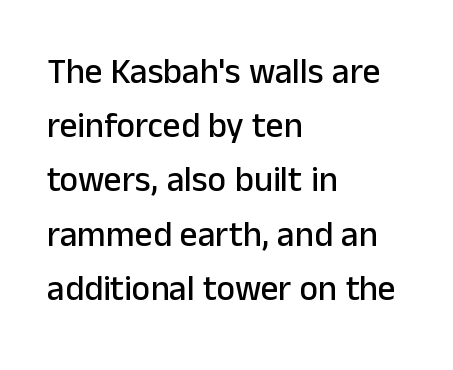
Q: Is the text italic (slanted)? A: No, it is upright.
Q: Is the typeface a serif or a sans-serif typeface? A: Sans-serif.
Q: Is the text underlined? A: No.
Q: How is the paragraph aligned? A: Left-aligned.
Q: Is the spacing between letters normal or unusually wide? A: Normal.
Q: Is the spacing between lines tight, normal or loose? A: Normal.
Q: Width (condensed, normal, or wide)? A: Normal.
Q: Stroke contrast? A: Low.
Q: x-height? A: Medium.
Q: Monospaced? A: No.
